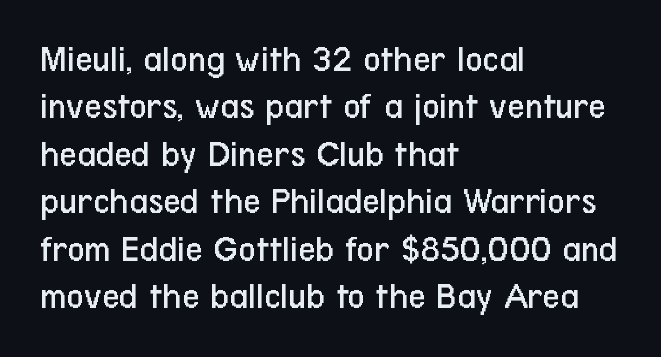
The image shows 38 px regular-weight, condensed sans-serif type, upright; set left-aligned, normal line spacing (1.25x), normal letter spacing, not underlined; low stroke contrast and a medium x-height.
